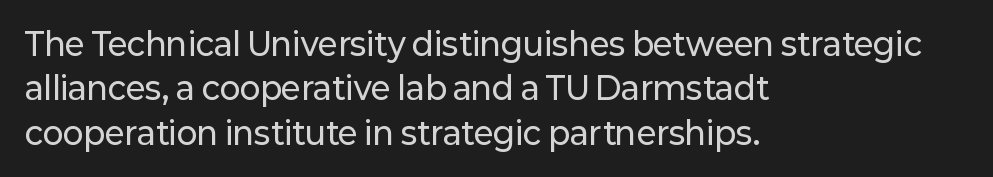
Q: Is the text italic (slanted)? A: No, it is upright.
Q: Is the typeface a serif or a sans-serif typeface? A: Sans-serif.
Q: Is the text underlined? A: No.
Q: How is the paragraph aligned? A: Left-aligned.
Q: Is the spacing between letters normal or unusually wide? A: Normal.
Q: Is the spacing between lines tight, normal or loose? A: Normal.
Q: Width (condensed, normal, or wide)? A: Normal.
Q: Stroke contrast? A: Low.
Q: x-height? A: Medium.
Q: Monospaced? A: No.
